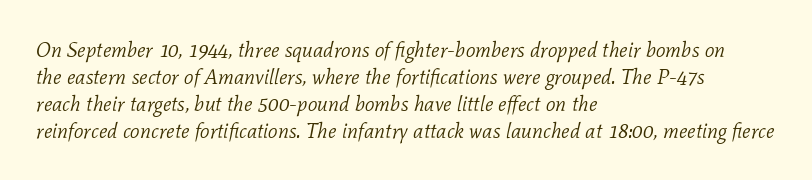
Observe the ordinary spacing: letters are neighbours, not strangers. Reading down the column, the eye jumps a familiar distance to each next line. The strokes carry an ordinary text weight at most. The lines are quadded left. The strip under each line holds only bare page. This is oblique type, the kind used for emphasis or titles.
